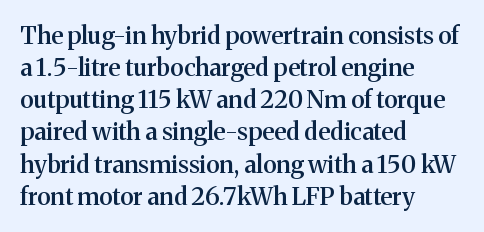
The string is rendered with underlining switched off. Stroke thickness is moderately raised; the sample reads as semibold. Tracking here is standard; glyphs follow each other at the usual distance. The block of text has a typical density, with ordinary space between rows.
